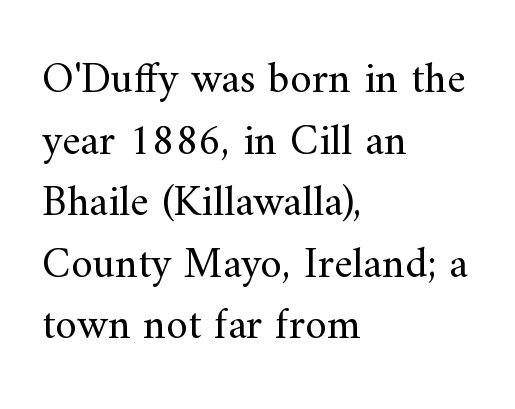
The image shows 44 px regular-weight serif type, upright; set left-aligned, normal line spacing (1.4x), normal letter spacing, not underlined; medium stroke contrast and a small x-height.
